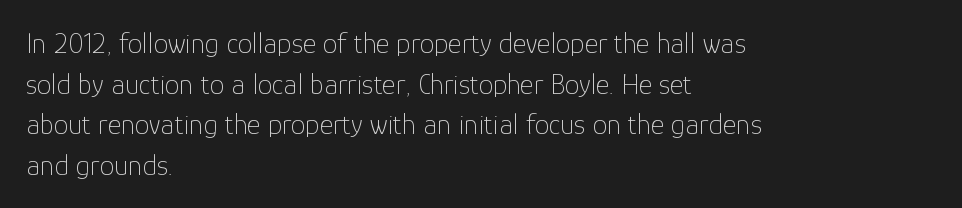
Q: Is the text bold? A: No.
Q: Is the text italic (slanted)? A: No, it is upright.
Q: Is the typeface a serif or a sans-serif typeface? A: Sans-serif.
Q: Is the text underlined? A: No.
Q: How is the paragraph aligned? A: Left-aligned.
Q: Is the spacing between letters normal or unusually wide? A: Normal.
Q: Is the spacing between lines tight, normal or loose? A: Normal.
Q: Width (condensed, normal, or wide)? A: Normal.
Q: Stroke contrast? A: Low.
Q: x-height? A: Medium.
Q: Monospaced? A: No.
